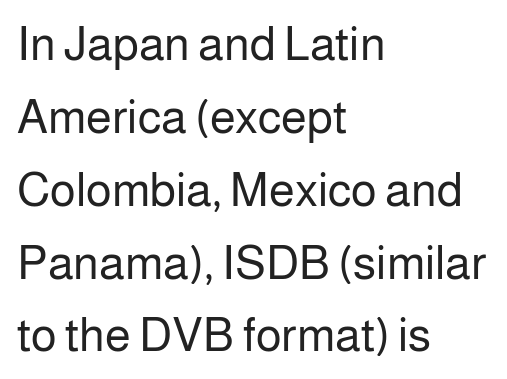
{"serif": "no", "italic": "no", "bold": "no", "weight": "regular", "width": "normal", "stroke_contrast": "low", "x_height": "medium", "monospaced": "no", "underline": "no", "align": "left", "line_spacing": "normal", "line_spacing_ratio": 1.55, "letter_spacing": "normal", "letter_spacing_em": 0.0, "glyph_px": 47}
